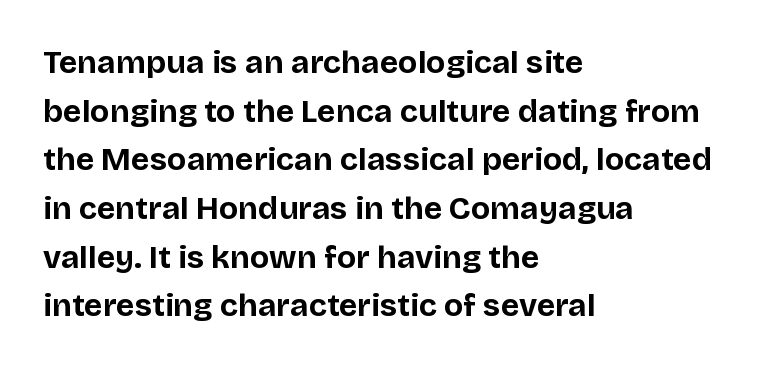
Q: Is the text bold? A: Yes.
Q: Is the text italic (slanted)? A: No, it is upright.
Q: Is the typeface a serif or a sans-serif typeface? A: Sans-serif.
Q: Is the text underlined? A: No.
Q: How is the paragraph aligned? A: Left-aligned.
Q: Is the spacing between letters normal or unusually wide? A: Normal.
Q: Is the spacing between lines tight, normal or loose? A: Normal.
Q: Width (condensed, normal, or wide)? A: Normal.
Q: Stroke contrast? A: Low.
Q: x-height? A: Large.
Q: Monospaced? A: No.
